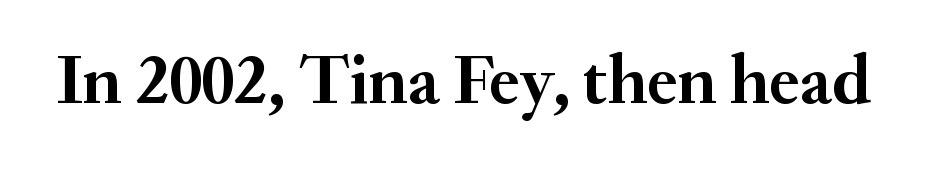
The image shows 70 px semibold serif type, upright; set normal letter spacing, not underlined; medium stroke contrast and a small x-height.
